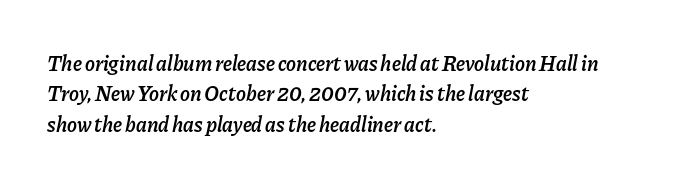
The image shows 21 px text type, italic (leaning right); set left-aligned, normal line spacing (1.45x), normal letter spacing, not underlined.
